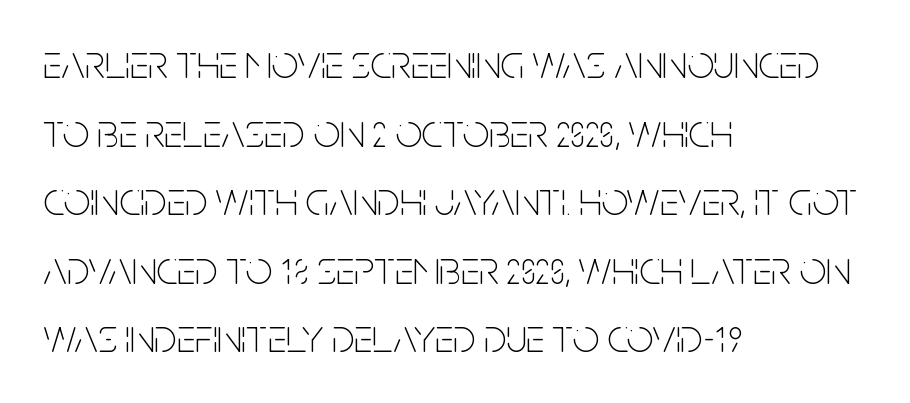
The image shows 47 px thin, condensed sans-serif type, upright; set left-aligned, normal line spacing (1.46x), normal letter spacing, not underlined; low stroke contrast and a large x-height.
